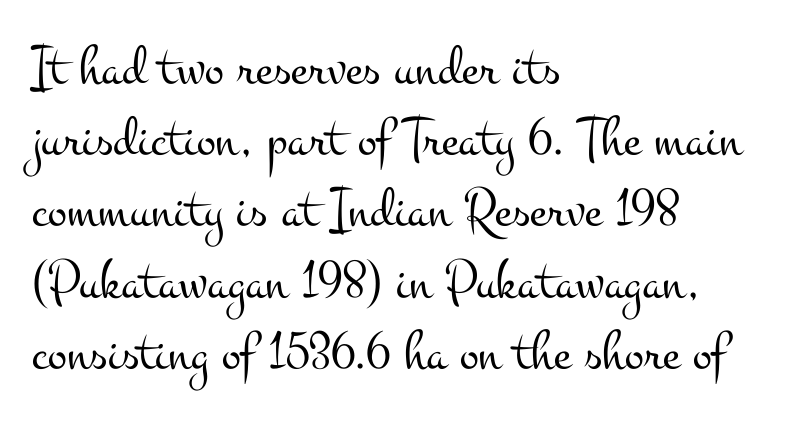
{"bold": "no", "weight": "light", "width": "wide", "stroke_contrast": "medium", "x_height": "small", "monospaced": "no", "underline": "no", "align": "left", "line_spacing": "normal", "line_spacing_ratio": 1.25, "letter_spacing": "normal", "letter_spacing_em": 0.0, "glyph_px": 57}
